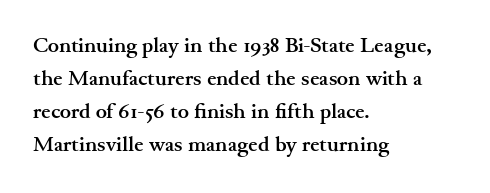
The sample has been set heavy, in full bold. Any mark beneath the type? The region is blank. The ragged edge is on the right, which tells us the setting is flush left. This sample uses plain, unmodified letter spacing. Posture: vertical. Does the leading feel generous? No, just average.
